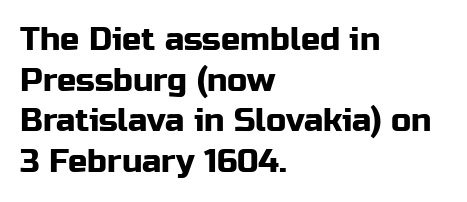
Type without underlining. Does extra space separate the letters? No, they use regular spacing. How would I describe the line gaps? Plain and ordinary. The passage shown is typeset with a sans-serif family. Do the characters align in a grid? No, the font is proportional. Is the block centered? No — it sits flush against the left margin.
